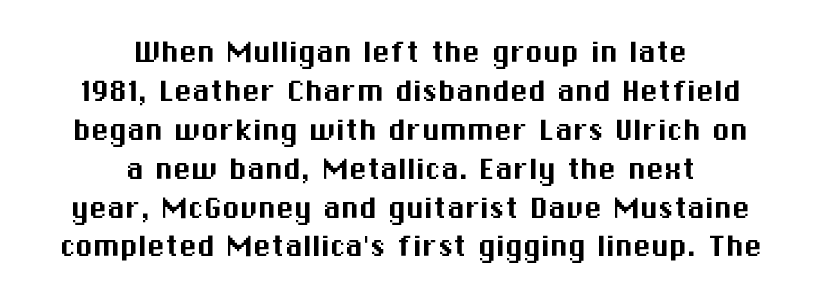
{"serif": "no", "italic": "no", "width": "normal", "stroke_contrast": "medium", "x_height": "medium", "monospaced": "no", "underline": "no", "align": "center", "line_spacing": "tight", "line_spacing_ratio": 1.08, "letter_spacing": "normal", "letter_spacing_em": 0.0, "glyph_px": 36}
